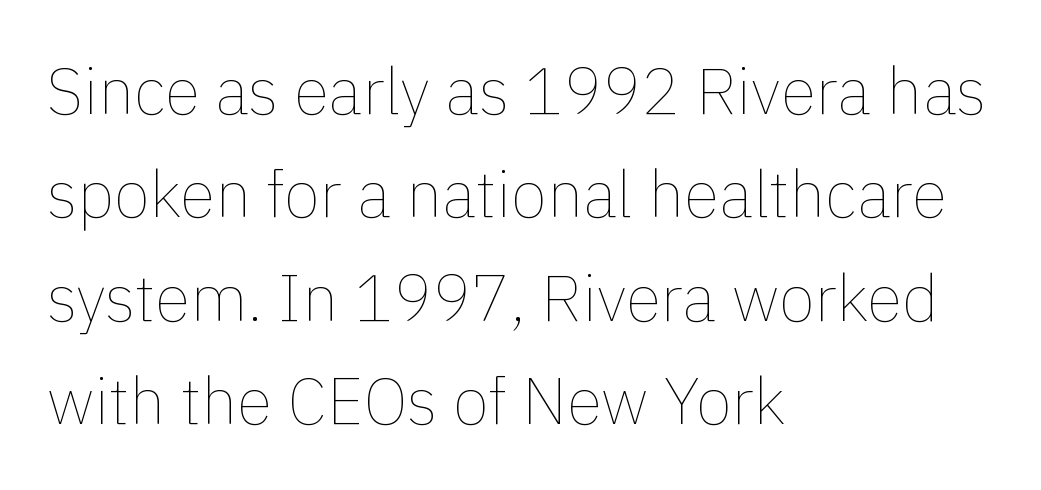
Q: Is the text bold? A: No.
Q: Is the text italic (slanted)? A: No, it is upright.
Q: Is the text underlined? A: No.
Q: How is the paragraph aligned? A: Left-aligned.
Q: Is the spacing between letters normal or unusually wide? A: Normal.
Q: Is the spacing between lines tight, normal or loose? A: Normal.
Q: Width (condensed, normal, or wide)? A: Normal.
Q: x-height? A: Medium.
Q: Monospaced? A: No.
